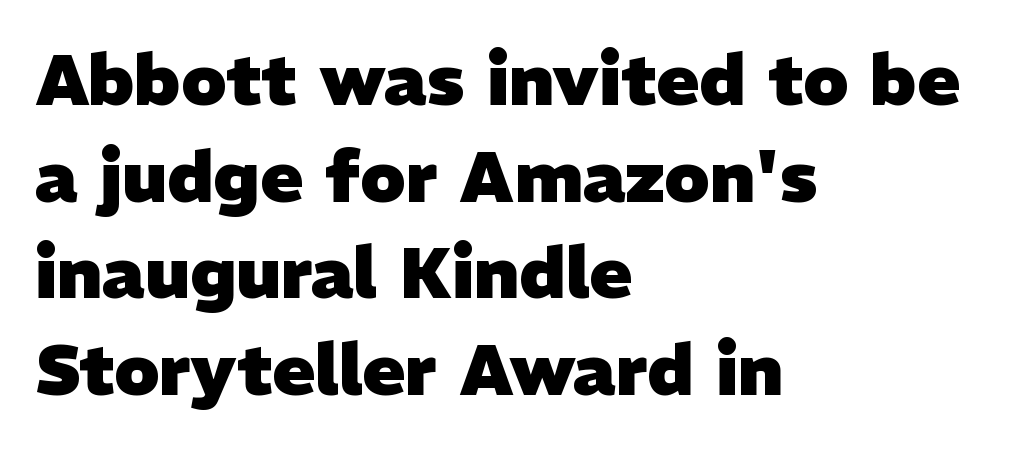
The image shows 71 px heavy sans-serif type; set left-aligned, normal line spacing (1.36x), normal letter spacing, not underlined; low stroke contrast and a medium x-height.
